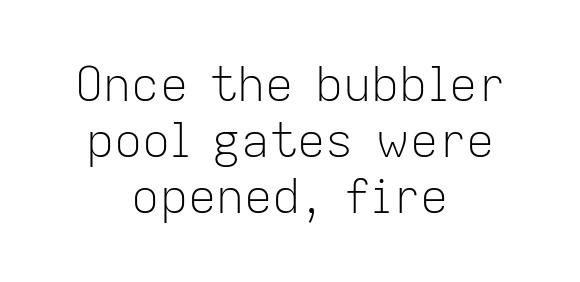
The image shows 47 px light sans-serif type, upright; set centered, line spacing 1.19x, normal letter spacing, not underlined; low stroke contrast and a medium x-height.
